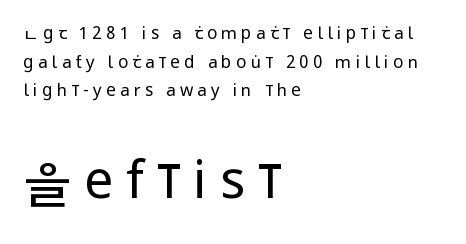
{"serif": "no", "italic": "no", "bold": "no", "weight": "regular", "width": "condensed", "stroke_contrast": "low", "x_height": "large", "monospaced": "no", "underline": "no", "align": "left", "line_spacing": "normal", "line_spacing_ratio": 1.68, "letter_spacing": "wide", "letter_spacing_em": 0.25, "larger_block": "second", "size_ratio": 3.06, "glyph_px": 52}
